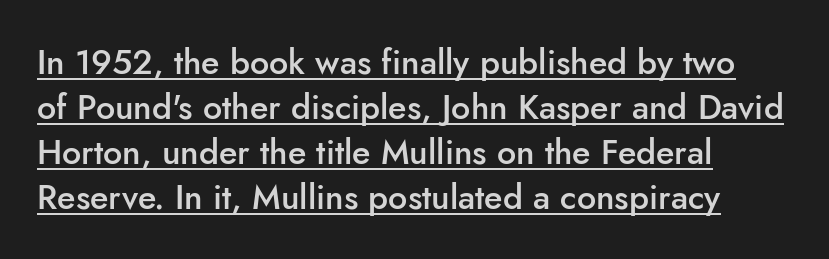
The image shows 34 px semibold sans-serif type, upright; set left-aligned, normal line spacing (1.32x), normal letter spacing, underlined; low stroke contrast and a small x-height.
